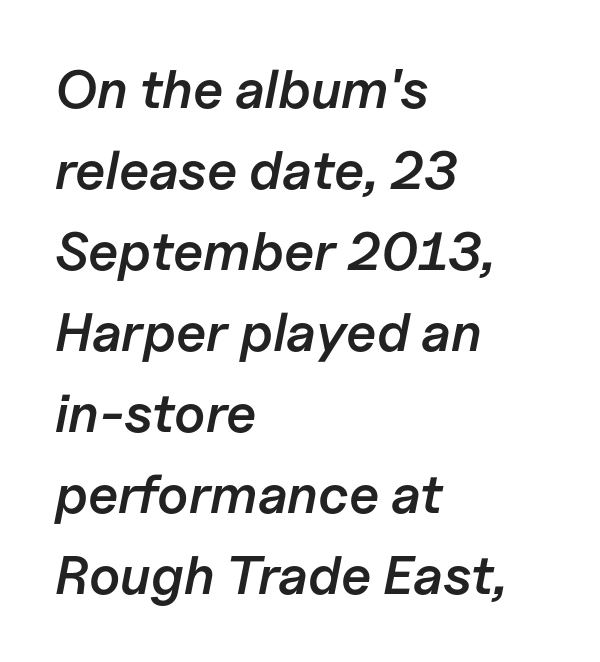
Q: Is the text bold? A: Semi-bold.
Q: Is the text italic (slanted)? A: Yes, it leans right by about 11 degrees.
Q: Is the text underlined? A: No.
Q: How is the paragraph aligned? A: Left-aligned.
Q: Is the spacing between letters normal or unusually wide? A: Normal.
Q: Is the spacing between lines tight, normal or loose? A: Normal.
Q: Width (condensed, normal, or wide)? A: Normal.
Q: Stroke contrast? A: Low.
Q: x-height? A: Medium.
Q: Monospaced? A: No.
